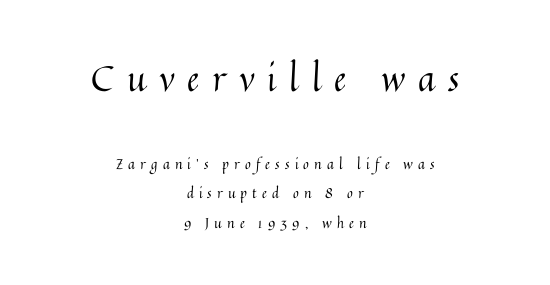
Each line is balanced around a shared central axis. Compared with typical body copy, the letter spacing here is much looser. Larger block? The one above; the one below is distinctly smaller. Beneath every word, the page is bare.
